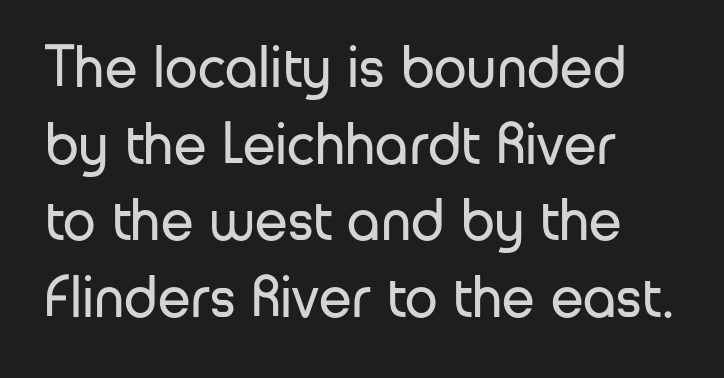
What kind of face is this? One without serifs — a sans. The designer left line spacing at the default. Descenders are the only things crossing below the line. The ragged edge is on the right, which tells us the setting is flush left. Think standard paragraph weight, or any step lighter than that.
